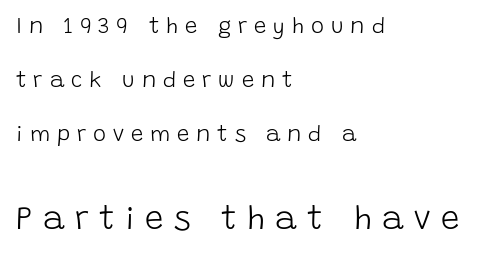
Q: Is the text bold? A: No.
Q: Is the text italic (slanted)? A: No, it is upright.
Q: Is the typeface a serif or a sans-serif typeface? A: Sans-serif.
Q: Is the text underlined? A: No.
Q: How is the paragraph aligned? A: Left-aligned.
Q: Is the spacing between letters normal or unusually wide? A: Unusually wide.
Q: Is the spacing between lines tight, normal or loose? A: Loose.
Q: Which block of text is set in a larger size, the first (top) or the second (bottom)? A: The second (bottom) one.
Q: Width (condensed, normal, or wide)? A: Normal.
Q: Stroke contrast? A: Low.
Q: x-height? A: Large.
Q: Monospaced? A: No.
